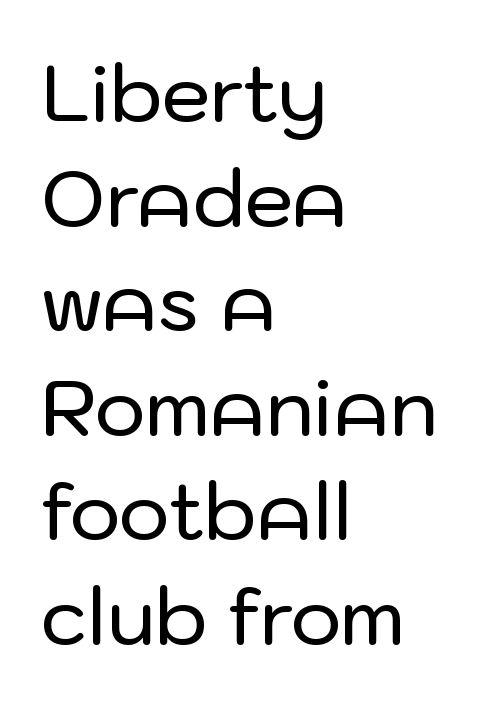
{"serif": "no", "italic": "no", "width": "normal", "stroke_contrast": "low", "x_height": "medium", "monospaced": "no", "underline": "no", "align": "left", "line_spacing": "normal", "line_spacing_ratio": 1.34, "letter_spacing": "normal", "letter_spacing_em": 0.0, "glyph_px": 78}
